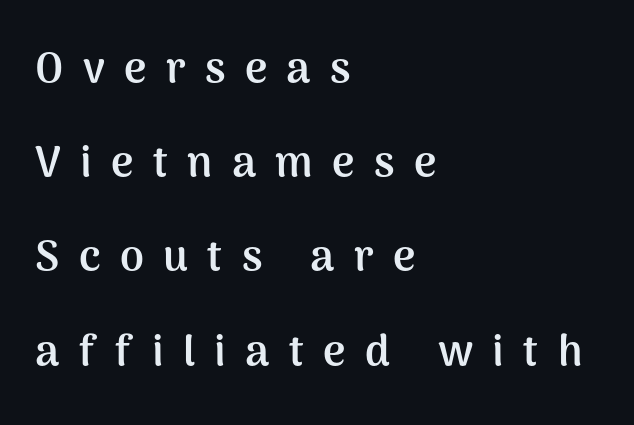
The image shows 43 px semibold sans-serif type, upright; set left-aligned, loose line spacing (2.19x), unusually wide letter spacing (+0.45 em), not underlined; medium stroke contrast and a medium x-height.
